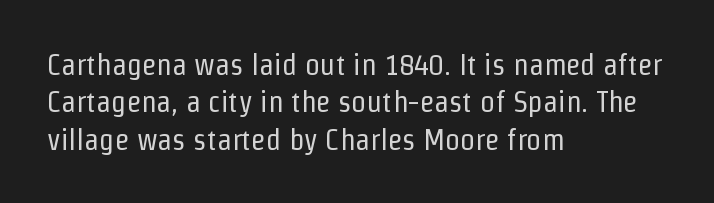
The image shows 30 px regular-weight, condensed sans-serif type, upright; set left-aligned, normal line spacing (1.25x), normal letter spacing, not underlined; low stroke contrast and a medium x-height.
